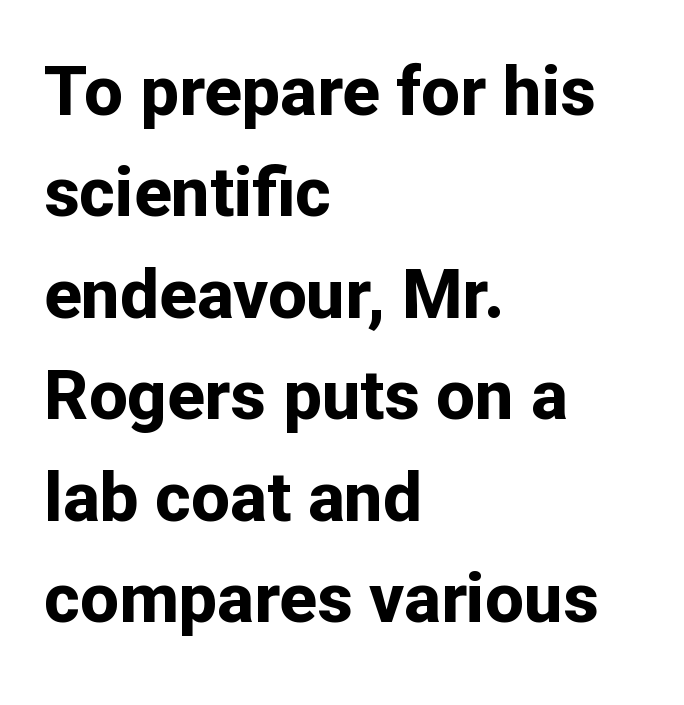
Character widths vary here, with narrow letters taking less room than wide ones. The face used here has the dense, thick strokes of a bold. Descenders hang freely into open space. These lines stack with their left ends in a neat column.
